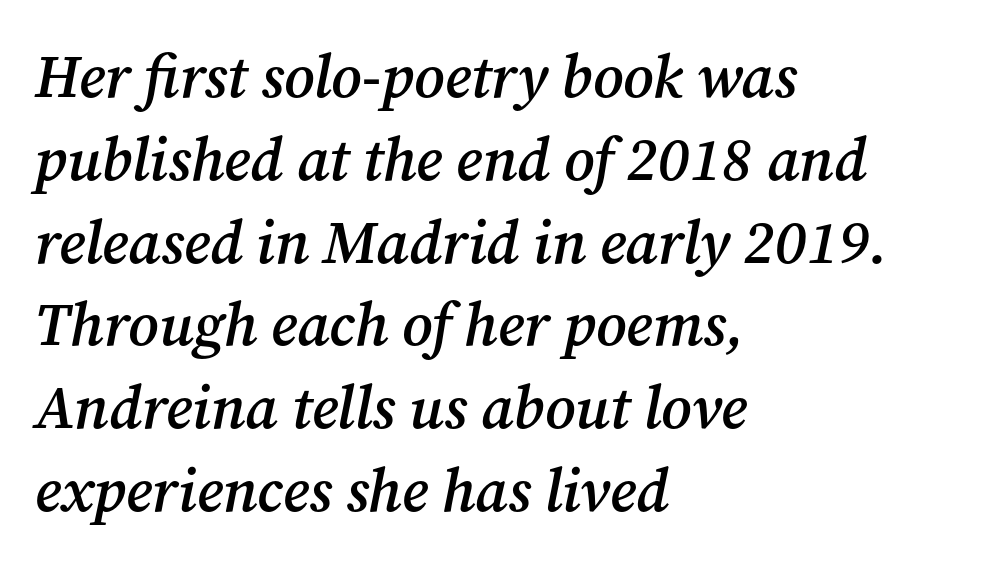
The image shows 60 px semibold serif type, italic (leaning right); set left-aligned, normal line spacing (1.38x), normal letter spacing, not underlined; medium stroke contrast and a medium x-height.
